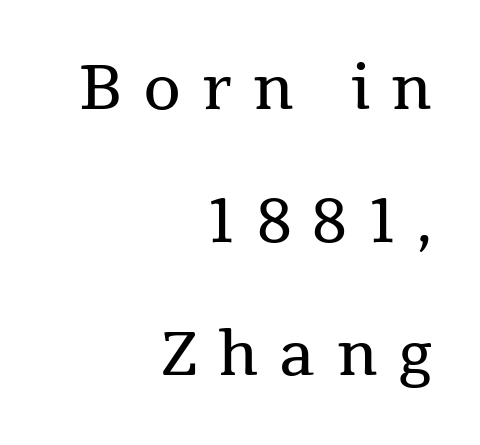
{"serif": "yes", "italic": "no", "bold": "no", "weight": "regular", "width": "normal", "stroke_contrast": "medium", "x_height": "medium", "monospaced": "no", "underline": "no", "align": "right", "line_spacing": "loose", "line_spacing_ratio": 2.18, "letter_spacing": "wide", "letter_spacing_em": 0.34, "glyph_px": 61}
